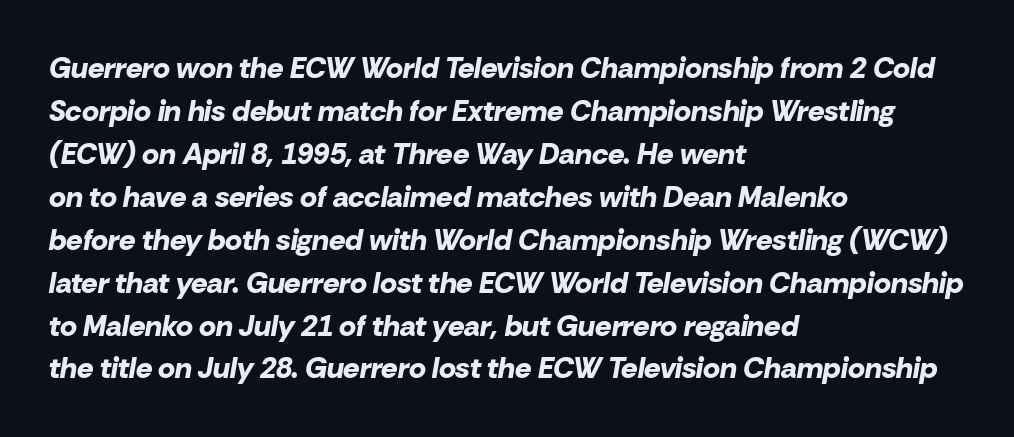
The image shows 29 px bold type, italic (leaning right); set left-aligned, normal line spacing (1.48x), normal letter spacing, not underlined; low stroke contrast and a medium x-height.
